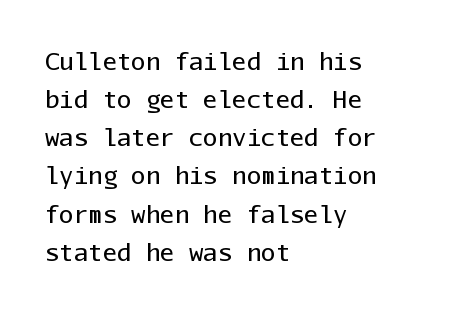
Q: Is the text bold? A: No.
Q: Is the text italic (slanted)? A: No, it is upright.
Q: Is the text underlined? A: No.
Q: How is the paragraph aligned? A: Left-aligned.
Q: Is the spacing between letters normal or unusually wide? A: Normal.
Q: Is the spacing between lines tight, normal or loose? A: Normal.
